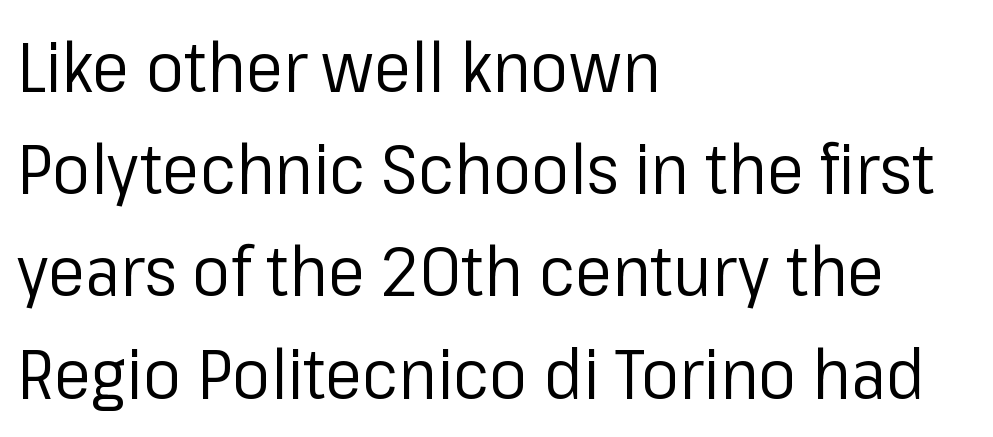
Do the characters align in a grid? No, the font is proportional. Words float on clear page, feet unadorned. The paragraph has a hard left edge and a soft right edge. How would I describe the line gaps? Plain and ordinary. No letter is thick-stroked: the sample isn't bold.
